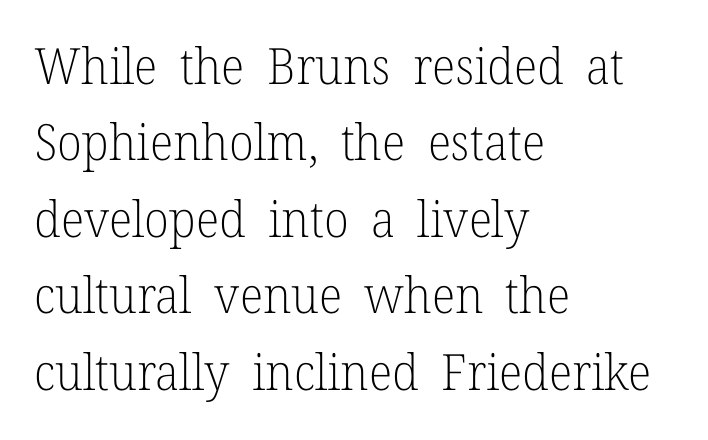
The image shows 50 px light serif type, upright; set left-aligned, normal line spacing (1.53x), normal letter spacing, not underlined; low stroke contrast and a medium x-height.
